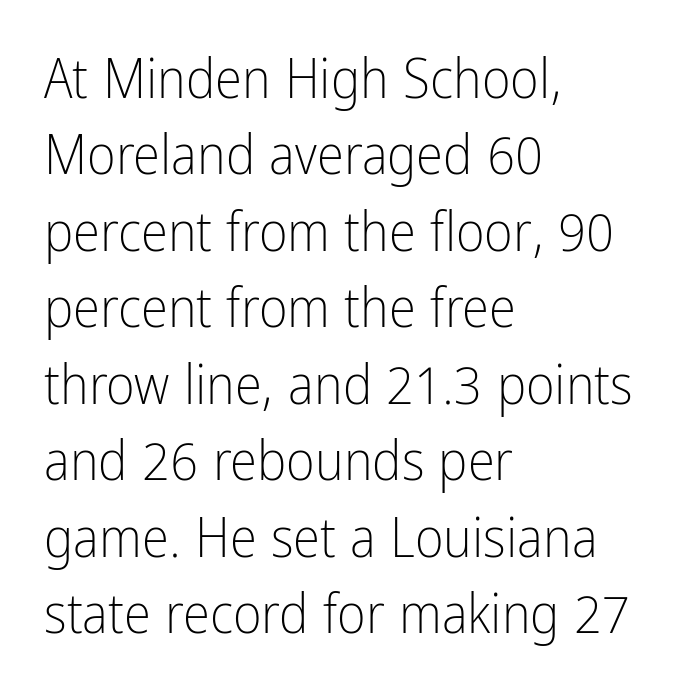
The image shows 55 px light, condensed sans-serif type, upright; set left-aligned, normal line spacing (1.39x), normal letter spacing, not underlined; low stroke contrast and a medium x-height.
